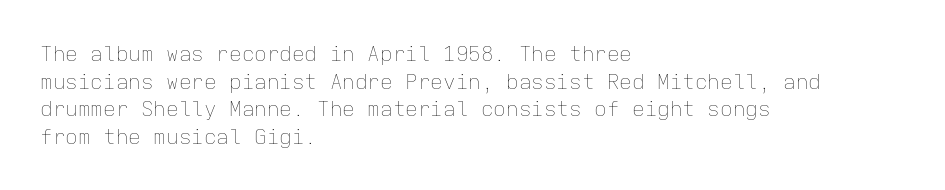
{"italic": "no", "bold": "no", "underline": "no", "align": "left", "line_spacing": "normal", "line_spacing_ratio": 1.31, "letter_spacing": "normal", "letter_spacing_em": 0.0, "glyph_px": 21}
